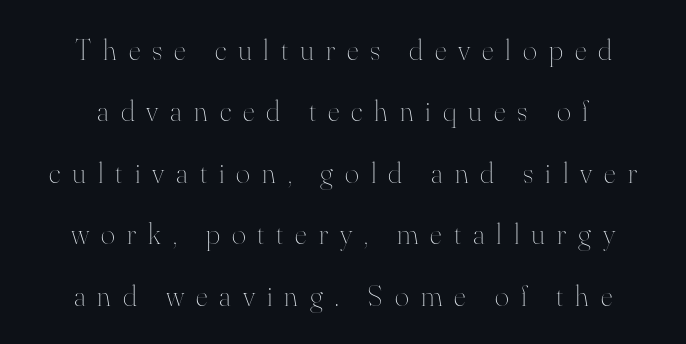
The image shows 30 px thin type, upright; set loose line spacing (2.05x), unusually wide letter spacing (+0.4 em), not underlined; high stroke contrast and a small x-height.
